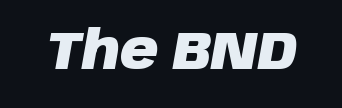
The image shows 53 px heavy type, italic (leaning right); set normal letter spacing, not underlined; low stroke contrast and a large x-height.
